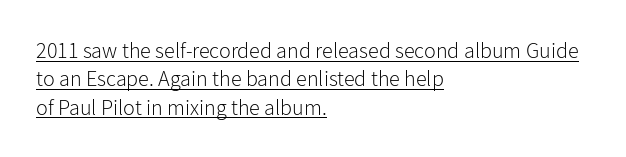
The image shows 22 px text type, upright; set left-aligned, normal line spacing (1.29x), normal letter spacing, underlined.
